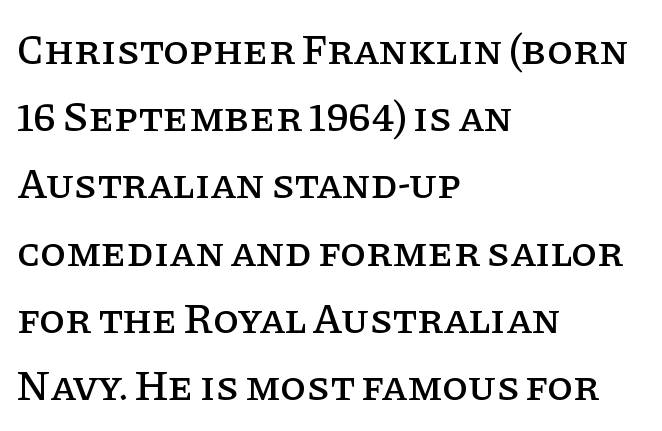
Q: Is the text italic (slanted)? A: No, it is upright.
Q: Is the typeface a serif or a sans-serif typeface? A: Serif.
Q: Is the text underlined? A: No.
Q: How is the paragraph aligned? A: Left-aligned.
Q: Is the spacing between letters normal or unusually wide? A: Normal.
Q: Is the spacing between lines tight, normal or loose? A: Normal.
Q: Width (condensed, normal, or wide)? A: Normal.
Q: Stroke contrast? A: Low.
Q: x-height? A: Large.
Q: Monospaced? A: No.
